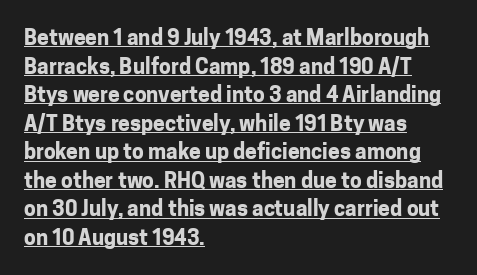
{"italic": "no", "bold": "yes", "underline": "yes", "align": "left", "line_spacing": "normal", "line_spacing_ratio": 1.36, "letter_spacing": "normal", "letter_spacing_em": 0.0, "glyph_px": 21}
